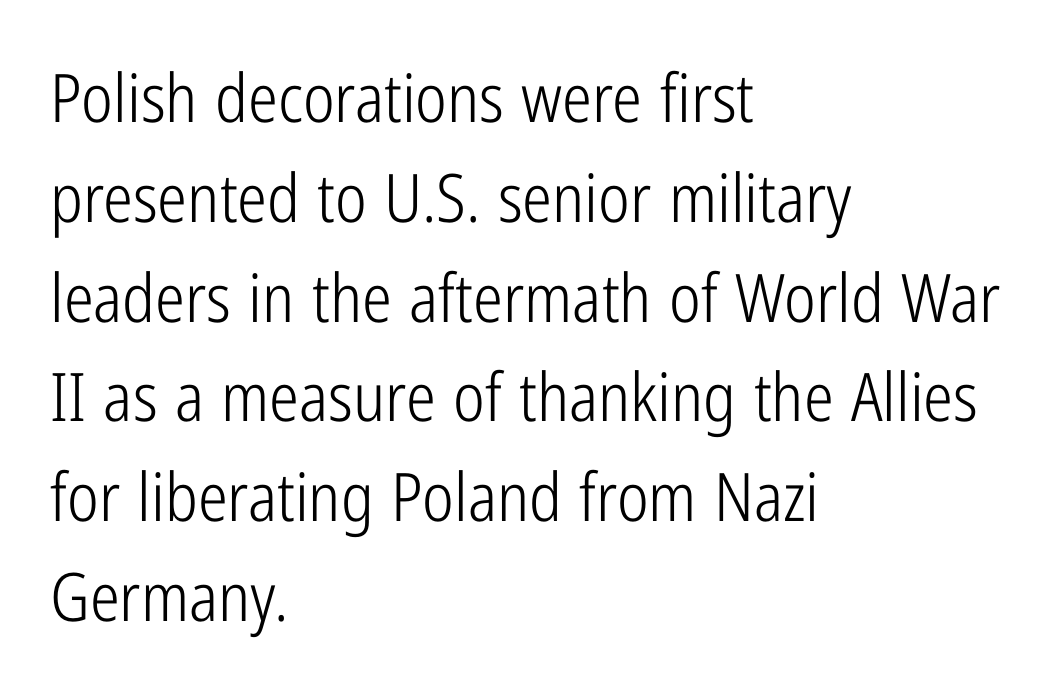
The image shows 67 px light, condensed sans-serif type, upright; set left-aligned, normal line spacing (1.49x), normal letter spacing, not underlined; low stroke contrast and a medium x-height.
